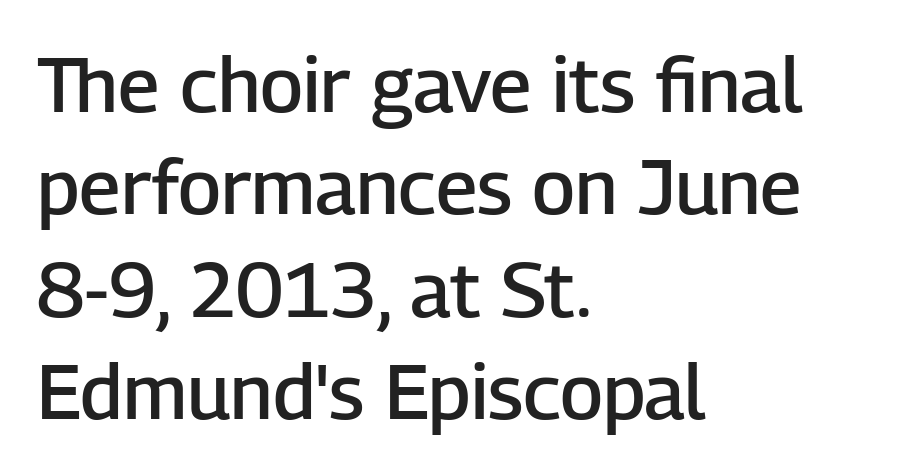
I'd describe the lettering as semibold — firm but not a full bold. Notice how the passage keeps a crisp vertical edge on the left only. Letterform terminals end flat and unadorned throughout the passage. The tracking reads as untouched default to a designer's eye. Successive baselines arrive at the customary interval. Each letter keeps its own natural width here, so spacing adapts to shape.
